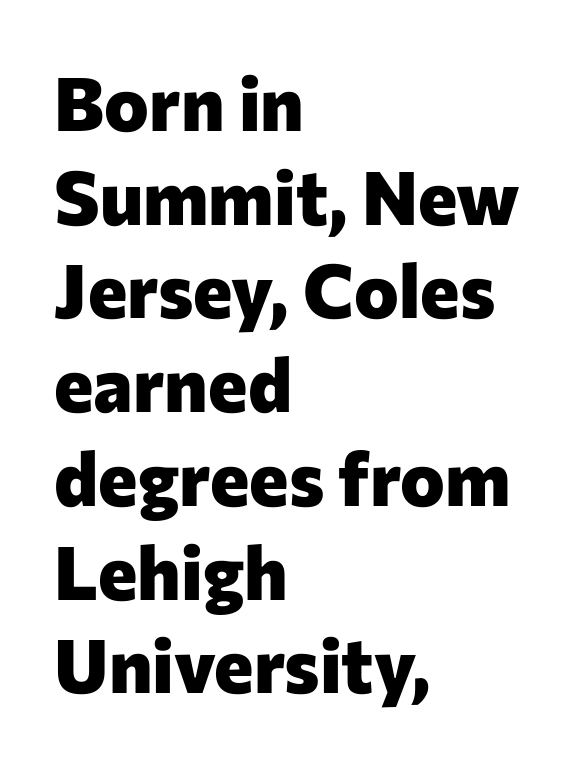
{"serif": "no", "italic": "no", "bold": "yes", "weight": "heavy", "width": "normal", "stroke_contrast": "low", "x_height": "medium", "monospaced": "no", "underline": "no", "align": "left", "line_spacing": "normal", "line_spacing_ratio": 1.25, "letter_spacing": "normal", "letter_spacing_em": 0.0, "glyph_px": 75}
